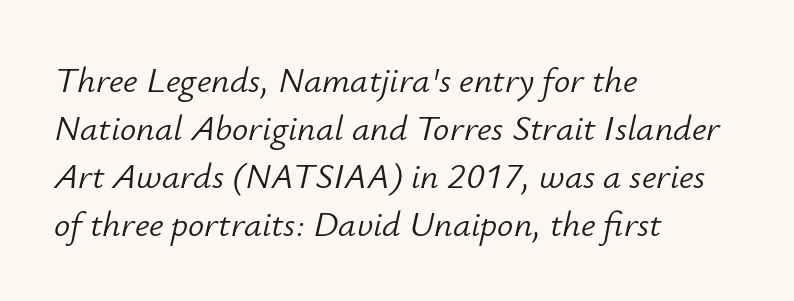
The image shows 36 px light type, italic (leaning right); set left-aligned, normal line spacing (1.33x), normal letter spacing, not underlined; low stroke contrast and a small x-height.
